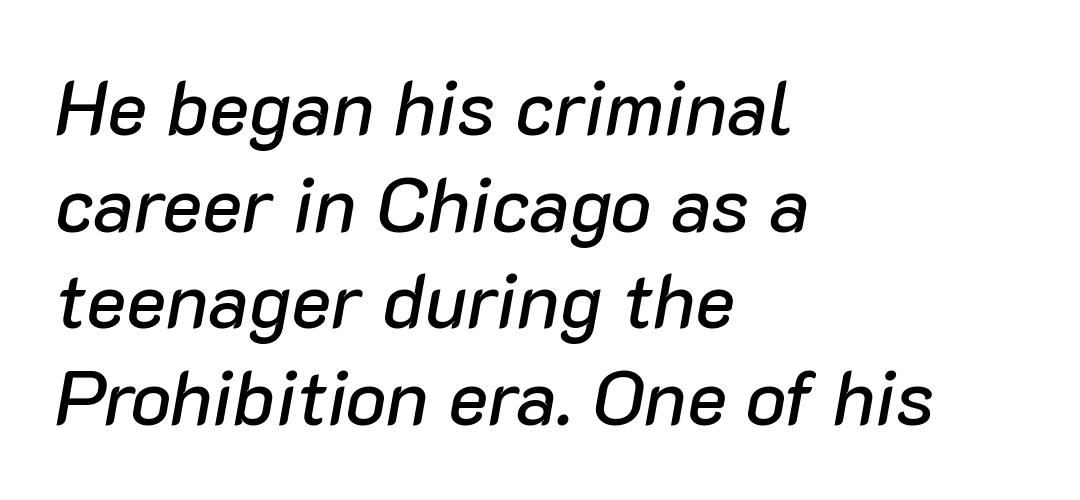
{"italic": "yes", "lean": "right", "slant_degrees": 10, "width": "normal", "stroke_contrast": "low", "x_height": "medium", "monospaced": "no", "underline": "no", "align": "left", "line_spacing": "normal", "line_spacing_ratio": 1.27, "letter_spacing": "normal", "letter_spacing_em": 0.0, "glyph_px": 76}
